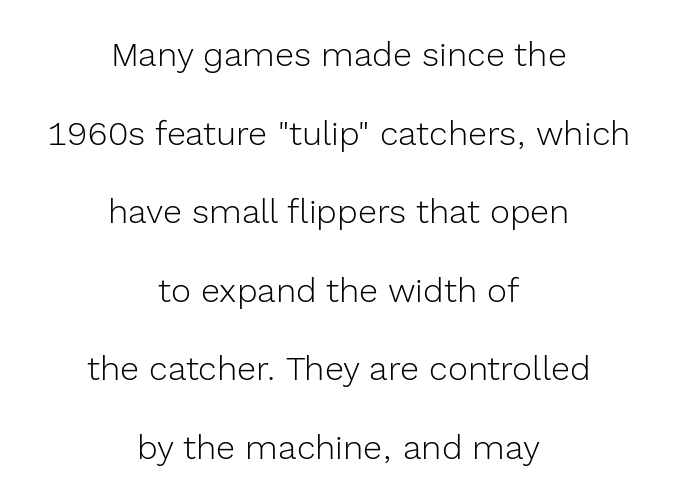
The image shows 34 px light sans-serif type, upright; set centered, loose line spacing (2.31x), normal letter spacing, not underlined; a medium x-height.
